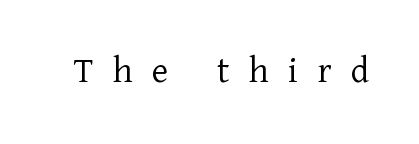
The image shows 39 px light serif type, upright; set unusually wide letter spacing (+0.5 em), not underlined; low stroke contrast and a medium x-height.
